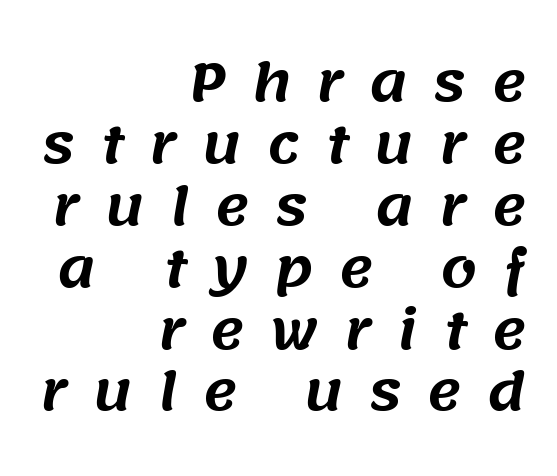
{"serif": "no", "width": "normal", "stroke_contrast": "medium", "x_height": "large", "monospaced": "no", "underline": "no", "align": "right", "line_spacing_ratio": 1.19, "letter_spacing": "wide", "letter_spacing_em": 0.49, "glyph_px": 52}
